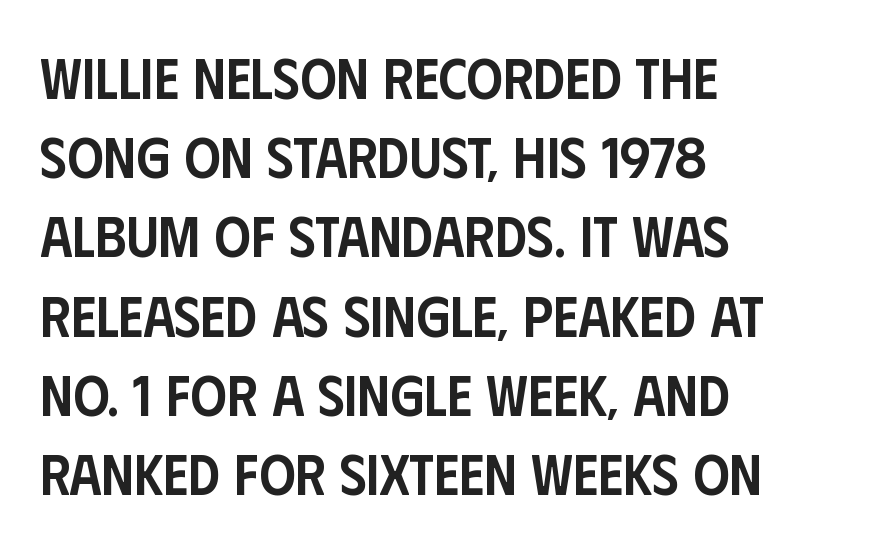
{"serif": "no", "italic": "no", "bold": "semi", "weight": "semibold", "width": "condensed", "stroke_contrast": "low", "x_height": "large", "monospaced": "no", "underline": "no", "align": "left", "line_spacing": "normal", "line_spacing_ratio": 1.39, "letter_spacing": "normal", "letter_spacing_em": 0.0, "glyph_px": 57}
